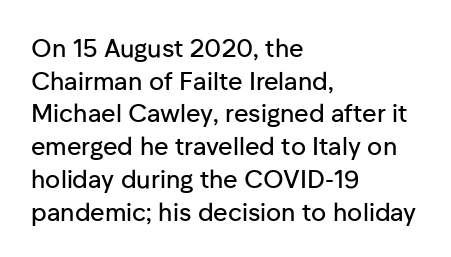
Q: Is the text italic (slanted)? A: No, it is upright.
Q: Is the text underlined? A: No.
Q: How is the paragraph aligned? A: Left-aligned.
Q: Is the spacing between letters normal or unusually wide? A: Normal.
Q: Is the spacing between lines tight, normal or loose? A: Normal.
